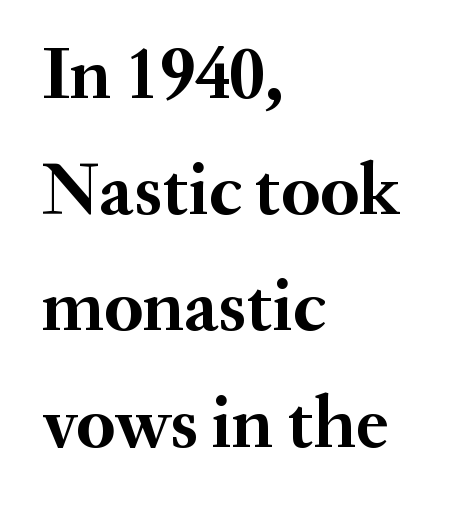
The image shows 74 px semibold serif type, upright; set left-aligned, normal line spacing (1.57x), normal letter spacing, not underlined; medium stroke contrast and a small x-height.
